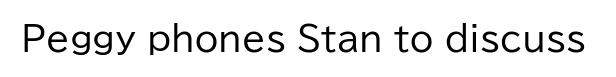
{"serif": "no", "italic": "no", "bold": "no", "weight": "regular", "width": "normal", "stroke_contrast": "low", "x_height": "medium", "monospaced": "no", "underline": "no", "letter_spacing": "normal", "letter_spacing_em": 0.0, "glyph_px": 34}
